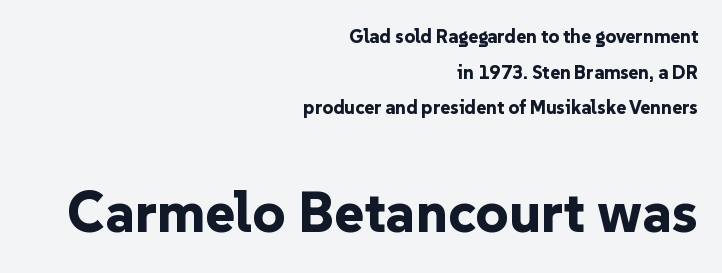
Q: Is the text bold? A: Yes.
Q: Is the text italic (slanted)? A: No, it is upright.
Q: Is the typeface a serif or a sans-serif typeface? A: Sans-serif.
Q: Is the text underlined? A: No.
Q: How is the paragraph aligned? A: Right-aligned.
Q: Is the spacing between letters normal or unusually wide? A: Normal.
Q: Which block of text is set in a larger size, the first (top) or the second (bottom)? A: The second (bottom) one.
Q: Width (condensed, normal, or wide)? A: Normal.
Q: Stroke contrast? A: Low.
Q: x-height? A: Medium.
Q: Monospaced? A: No.
